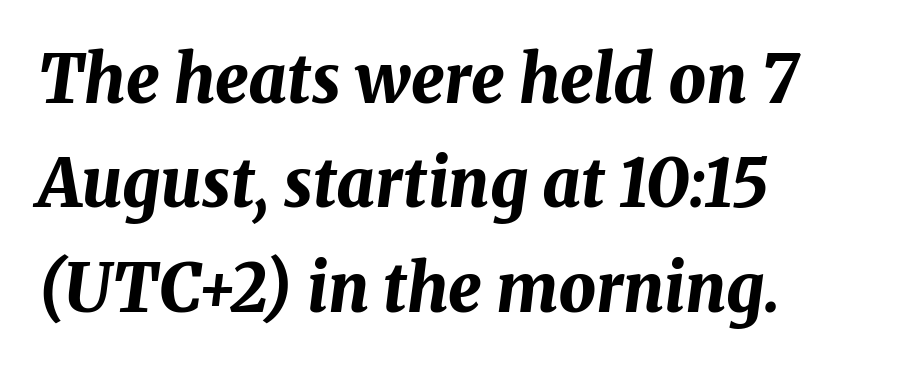
Varying glyph widths throughout — classic text-font behaviour. The rendering uses a bold face; every stroke is thick and dark. Characters follow at the spacing the type designer built in. Notice how the passage keeps a crisp vertical edge on the left only. This block has exactly the height ordinary leading produces.
